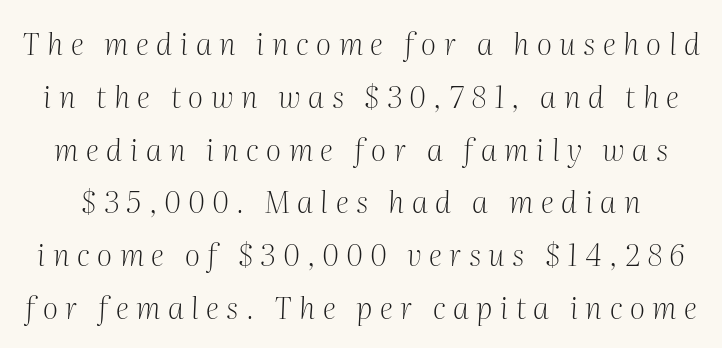
Q: Is the text bold? A: No.
Q: Is the text italic (slanted)? A: Yes, it leans right by about 2 degrees.
Q: Is the typeface a serif or a sans-serif typeface? A: Serif.
Q: Is the text underlined? A: No.
Q: Is the spacing between letters normal or unusually wide? A: Unusually wide.
Q: Width (condensed, normal, or wide)? A: Normal.
Q: Stroke contrast? A: Medium.
Q: x-height? A: Medium.
Q: Monospaced? A: No.
